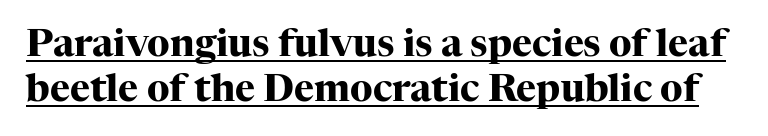
The image shows 38 px heavy serif type, upright; set line spacing 1.18x, normal letter spacing, underlined; high stroke contrast and a medium x-height.
